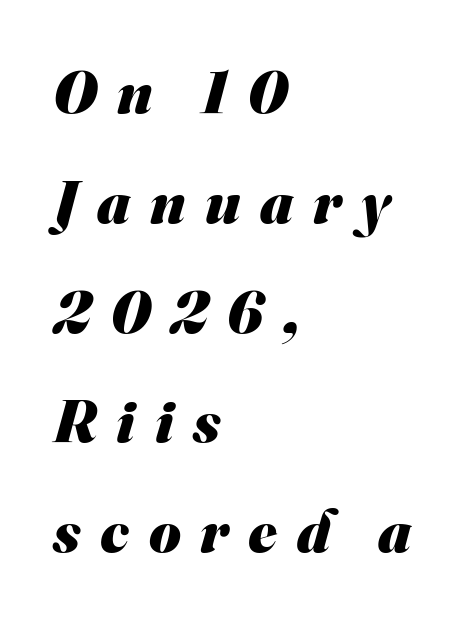
The image shows 61 px heavy sans-serif type; set left-aligned, line spacing 1.8x, unusually wide letter spacing (+0.32 em), not underlined; medium stroke contrast and a small x-height.
